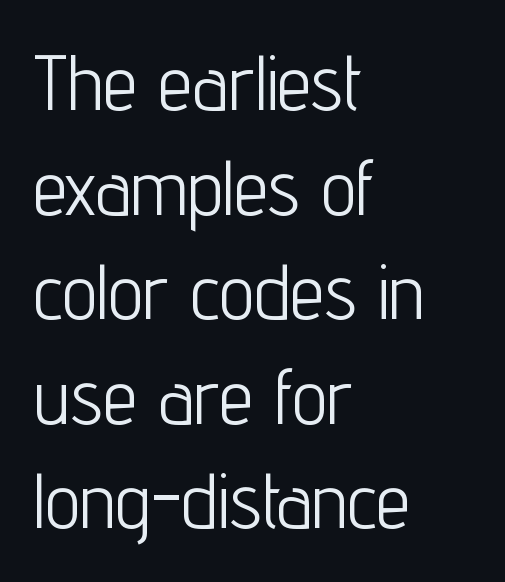
{"serif": "no", "italic": "no", "bold": "no", "weight": "light", "width": "condensed", "stroke_contrast": "low", "x_height": "medium", "monospaced": "no", "underline": "no", "align": "left", "line_spacing": "normal", "line_spacing_ratio": 1.34, "letter_spacing": "normal", "letter_spacing_em": 0.0, "glyph_px": 78}
